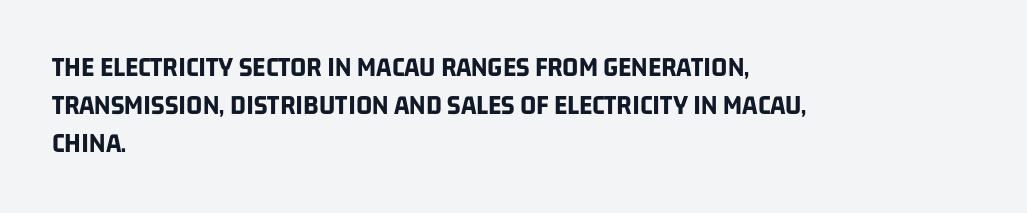
The image shows 28 px bold, condensed sans-serif type; set left-aligned, normal line spacing (1.36x), normal letter spacing, not underlined; low stroke contrast and a large x-height.
